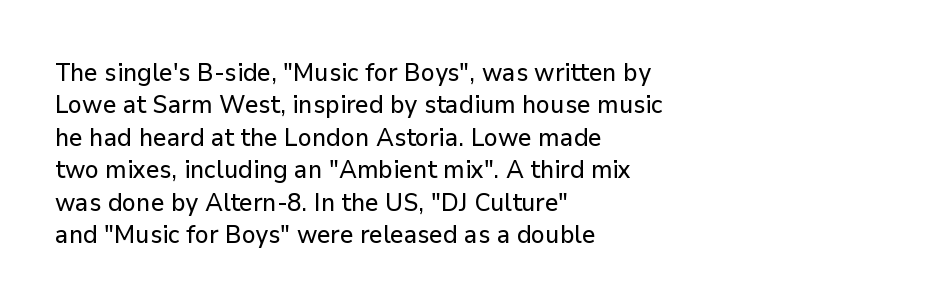
{"italic": "no", "underline": "no", "align": "left", "line_spacing": "normal", "line_spacing_ratio": 1.3, "letter_spacing": "normal", "letter_spacing_em": 0.0, "glyph_px": 25}
